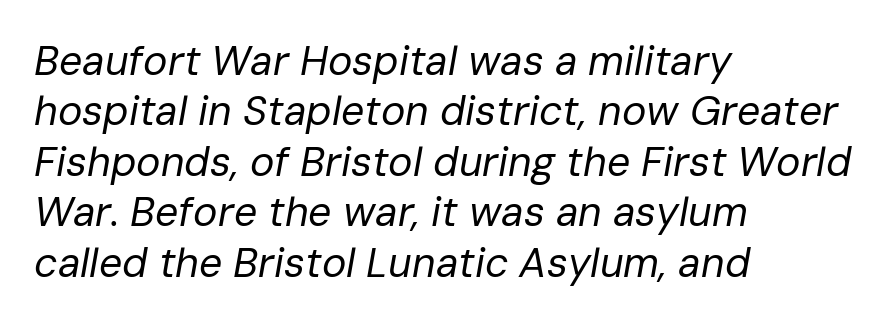
{"italic": "yes", "lean": "right", "slant_degrees": 10, "bold": "no", "weight": "regular", "width": "normal", "stroke_contrast": "low", "x_height": "medium", "monospaced": "no", "underline": "no", "align": "left", "line_spacing_ratio": 1.23, "letter_spacing": "normal", "letter_spacing_em": 0.0, "glyph_px": 41}
